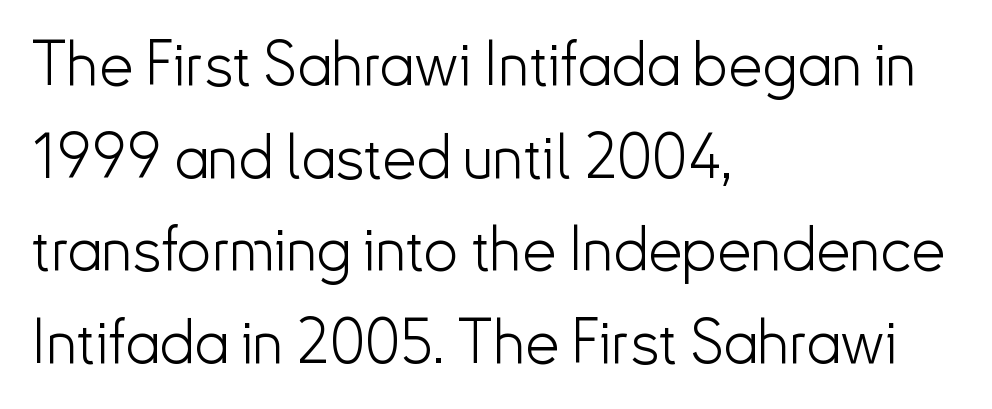
{"serif": "no", "italic": "no", "bold": "no", "weight": "light", "width": "normal", "stroke_contrast": "low", "x_height": "small", "monospaced": "no", "underline": "no", "align": "left", "line_spacing": "normal", "line_spacing_ratio": 1.52, "letter_spacing": "normal", "letter_spacing_em": 0.0, "glyph_px": 61}
